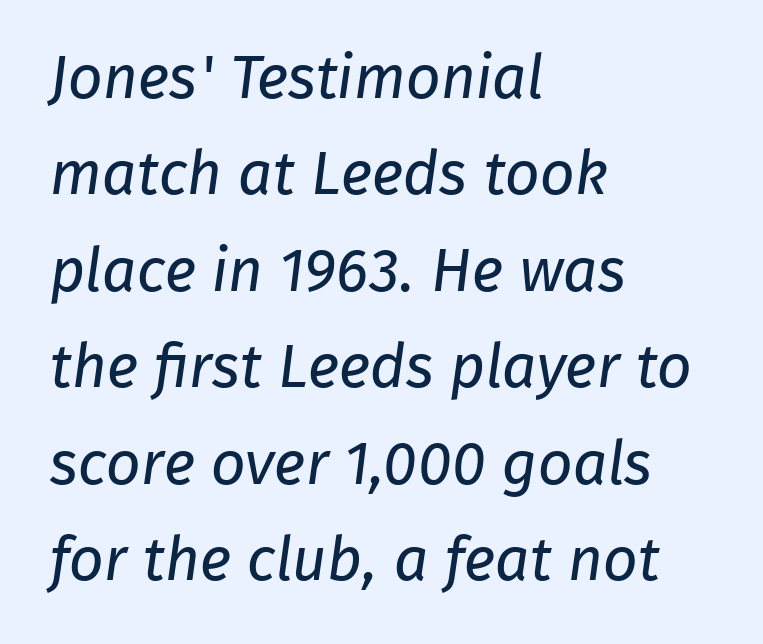
This sample has the flowing, uneven cadence of proportional lettering. Examine the stroke ends and you'll find no serifs. Which margin do the lines hug? The left one — the right edge is uneven. The passage shown is not bold in any degree. Students, observe: this is what conventionally led text looks like. Is the letter spacing exaggerated? No — it looks like the ordinary default.
